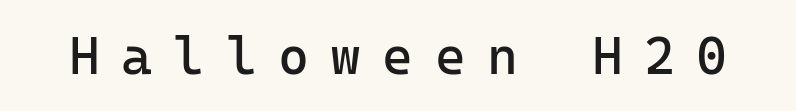
The image shows 53 px regular-weight sans-serif type, upright, monospaced; set unusually wide letter spacing (+0.4 em), not underlined; low stroke contrast and a medium x-height.
